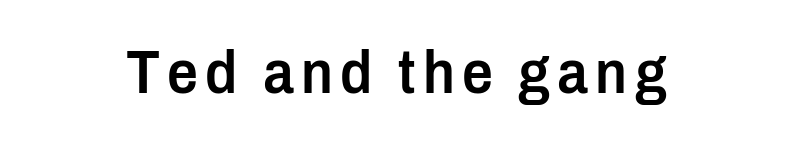
Q: Is the text bold? A: Semi-bold.
Q: Is the text italic (slanted)? A: No, it is upright.
Q: Is the typeface a serif or a sans-serif typeface? A: Sans-serif.
Q: Is the text underlined? A: No.
Q: Width (condensed, normal, or wide)? A: Condensed.
Q: Stroke contrast? A: Low.
Q: x-height? A: Medium.
Q: Monospaced? A: No.
